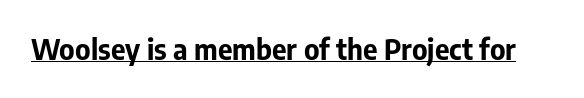
Q: Is the text bold? A: Yes.
Q: Is the text italic (slanted)? A: No, it is upright.
Q: Is the typeface a serif or a sans-serif typeface? A: Sans-serif.
Q: Is the text underlined? A: Yes.
Q: Is the spacing between letters normal or unusually wide? A: Normal.
Q: Width (condensed, normal, or wide)? A: Normal.
Q: Stroke contrast? A: Low.
Q: x-height? A: Medium.
Q: Monospaced? A: No.
